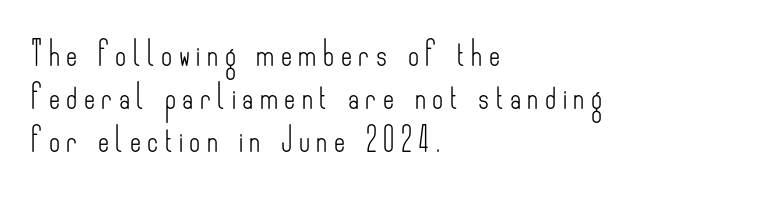
The image shows 24 px text type, upright; set left-aligned, line spacing 1.79x, unusually wide letter spacing (+0.27 em), not underlined.
